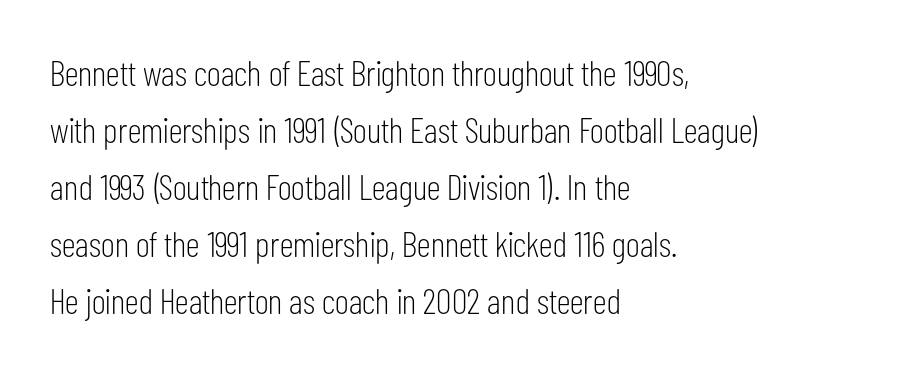
{"serif": "no", "italic": "no", "bold": "no", "weight": "light", "width": "condensed", "stroke_contrast": "low", "x_height": "medium", "monospaced": "no", "underline": "no", "align": "left", "line_spacing": "normal", "line_spacing_ratio": 1.58, "letter_spacing": "normal", "letter_spacing_em": 0.0, "glyph_px": 36}
